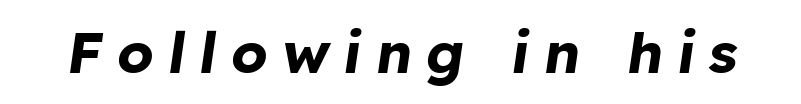
Pretty heavy lettering here — definitely bold. Yep, that's italic — everything's leaning. A clean baseline with only descenders dipping below it. The type is letterspaced generously, with wide tracking. These lines are rendered in a variable-pitch font.
